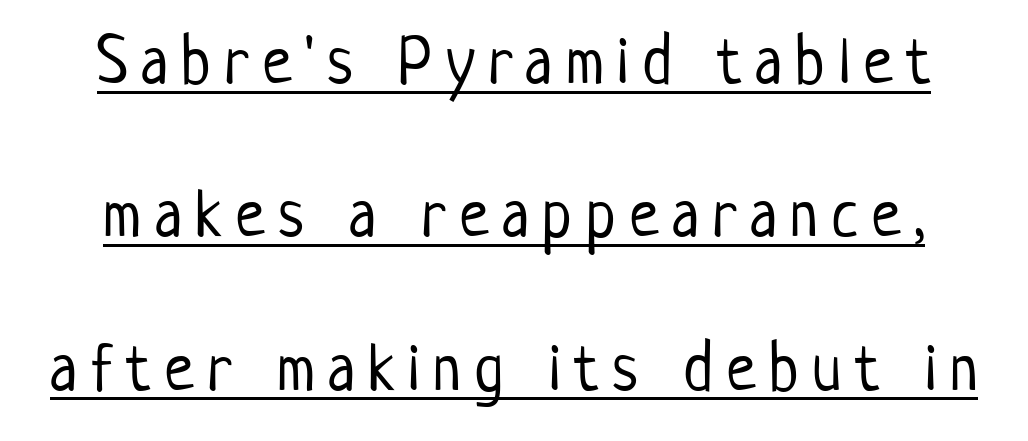
{"serif": "no", "italic": "no", "bold": "no", "weight": "light", "width": "condensed", "stroke_contrast": "low", "x_height": "medium", "monospaced": "no", "underline": "yes", "line_spacing": "loose", "line_spacing_ratio": 2.29, "letter_spacing": "wide", "letter_spacing_em": 0.2, "glyph_px": 67}
